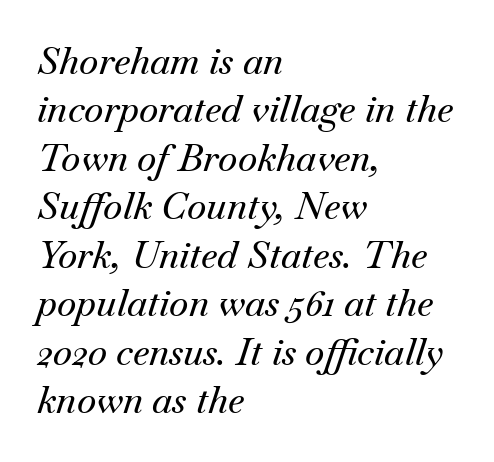
{"serif": "yes", "italic": "yes", "lean": "right", "slant_degrees": 18, "width": "normal", "stroke_contrast": "medium", "x_height": "small", "monospaced": "no", "underline": "no", "align": "left", "line_spacing": "normal", "line_spacing_ratio": 1.31, "letter_spacing": "normal", "letter_spacing_em": 0.0, "glyph_px": 37}
